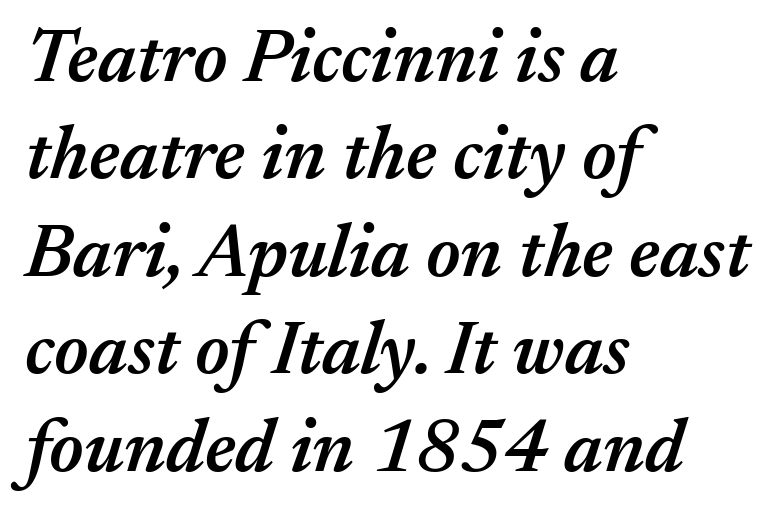
{"italic": "yes", "lean": "right", "slant_degrees": 17, "bold": "semi", "weight": "semibold", "width": "normal", "stroke_contrast": "medium", "x_height": "medium", "monospaced": "no", "underline": "no", "align": "left", "line_spacing": "normal", "line_spacing_ratio": 1.3, "letter_spacing": "normal", "letter_spacing_em": 0.0, "glyph_px": 75}
